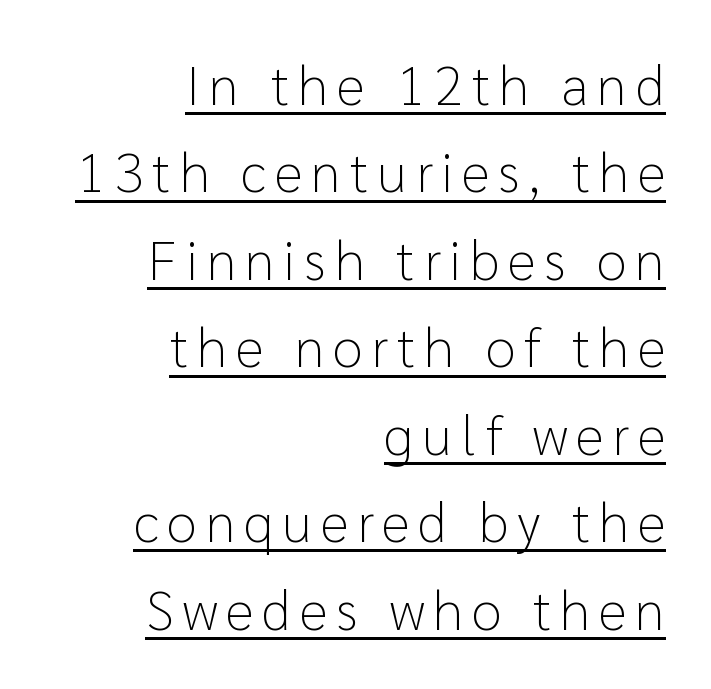
The image shows 55 px light sans-serif type, upright; set right-aligned, normal line spacing (1.59x), underlined; low stroke contrast and a medium x-height.
